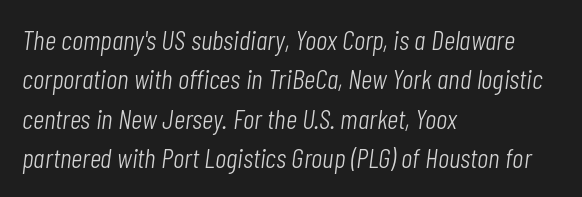
The rendering uses a moderate line-height, typical for paragraphs. The font is comparable to plain body text, perhaps lighter. Looks like regular typesetting: each glyph gets only the width it needs. The passage is arranged the way most books set body copy — flush left. Would a proofreader flag this as italicized? Yes.
